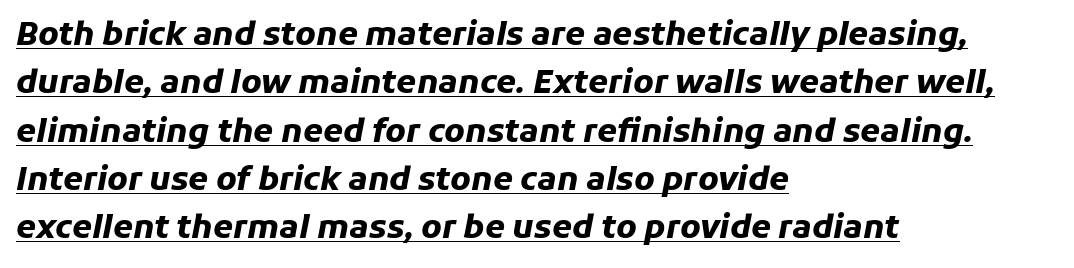
If you drew a line through each stem, it would be angled. Between one letter and the next there's only the usual sliver of space. The font is running at its bold setting. This rendering uses left alignment, leaving the right contour irregular. The rows are spaced the way most documents space them.
